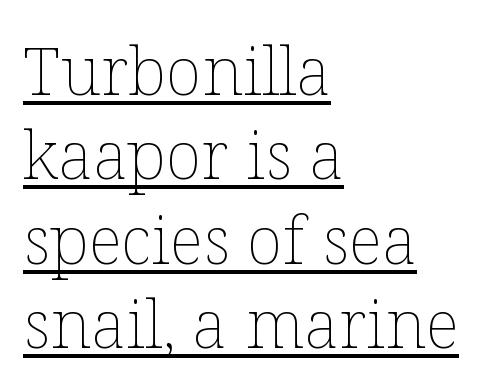
{"italic": "no", "bold": "no", "weight": "thin", "width": "normal", "stroke_contrast": "low", "x_height": "medium", "monospaced": "no", "underline": "yes", "align": "left", "line_spacing": "normal", "line_spacing_ratio": 1.26, "letter_spacing": "normal", "letter_spacing_em": 0.0, "glyph_px": 67}
